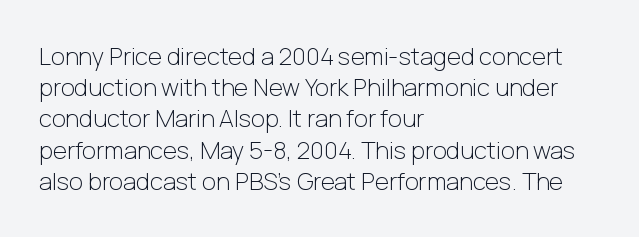
Q: Is the text bold? A: No.
Q: Is the text italic (slanted)? A: No, it is upright.
Q: Is the text underlined? A: No.
Q: How is the paragraph aligned? A: Left-aligned.
Q: Is the spacing between letters normal or unusually wide? A: Normal.
Q: Is the spacing between lines tight, normal or loose? A: Normal.
